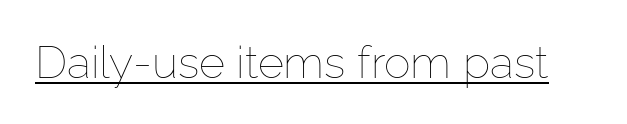
{"italic": "no", "bold": "no", "weight": "thin", "width": "normal", "stroke_contrast": "low", "x_height": "medium", "monospaced": "no", "underline": "yes", "letter_spacing": "normal", "letter_spacing_em": 0.0, "glyph_px": 45}
